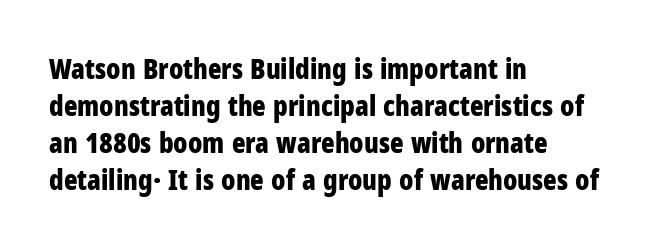
Is this a fixed-width face? No — the glyphs have proportional, varying widths. The gaps between neighbouring characters are ordinary and unremarkable. Italic: no, the glyphs are upright roman. The gap between lines stays unmarked. If you measured baseline to baseline, you'd find a middling distance. This is sans-serif lettering, the kind often seen on screens and signage.
